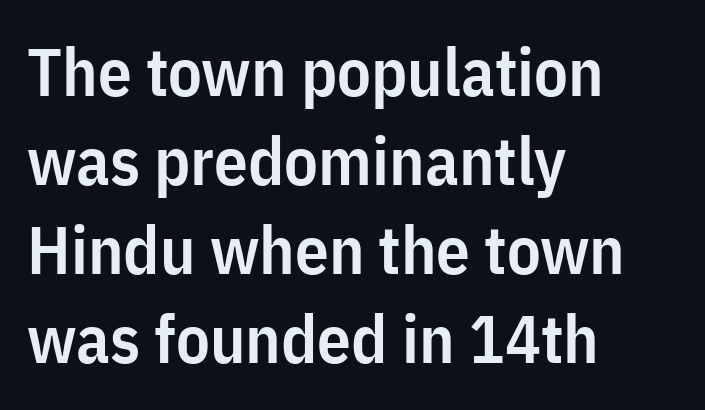
{"serif": "no", "italic": "no", "bold": "semi", "weight": "semibold", "width": "condensed", "stroke_contrast": "low", "x_height": "medium", "monospaced": "no", "underline": "no", "align": "left", "line_spacing": "normal", "line_spacing_ratio": 1.33, "letter_spacing": "normal", "letter_spacing_em": 0.0, "glyph_px": 67}
